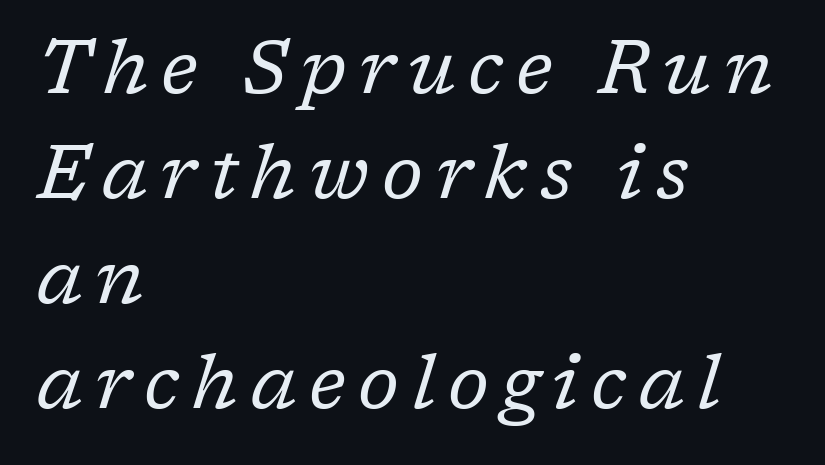
The image shows 75 px regular-weight serif type, italic (leaning right); set left-aligned, normal line spacing (1.4x), not underlined; low stroke contrast and a medium x-height.
